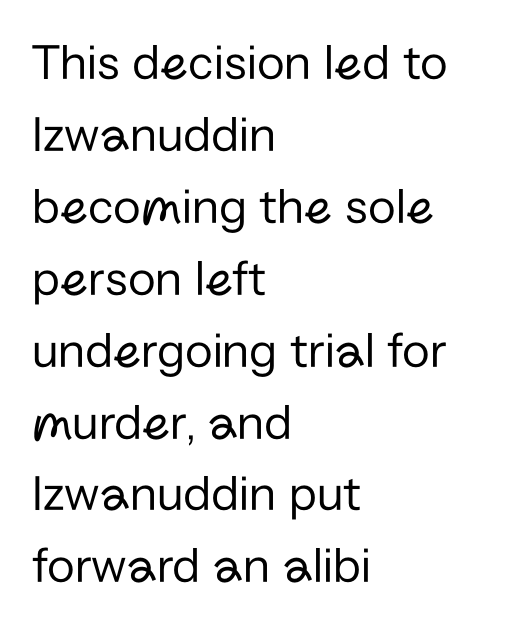
The image shows 51 px regular-weight sans-serif type, upright; set left-aligned, normal line spacing (1.41x), normal letter spacing, not underlined; low stroke contrast and a medium x-height.
